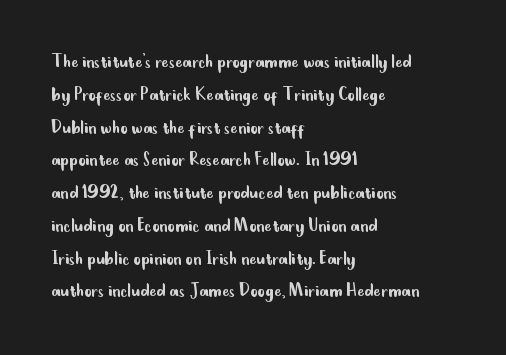
Q: Is the text bold? A: No.
Q: Is the text italic (slanted)? A: No, it is upright.
Q: Is the text underlined? A: No.
Q: How is the paragraph aligned? A: Left-aligned.
Q: Is the spacing between letters normal or unusually wide? A: Normal.
Q: Is the spacing between lines tight, normal or loose? A: Normal.
